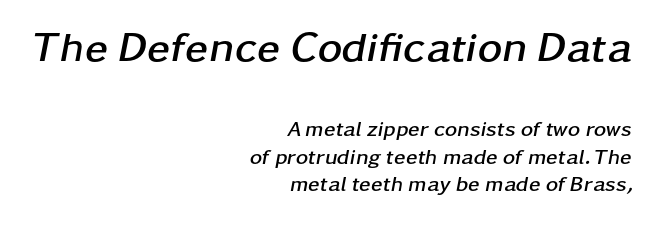
The rendering uses a moderate line-height, typical for paragraphs. Bigger letters appear in the top chunk; the bottom chunk is reduced. The characters look thick and weighty, a clear bold. Each letter keeps its own natural width here, so spacing adapts to shape.
